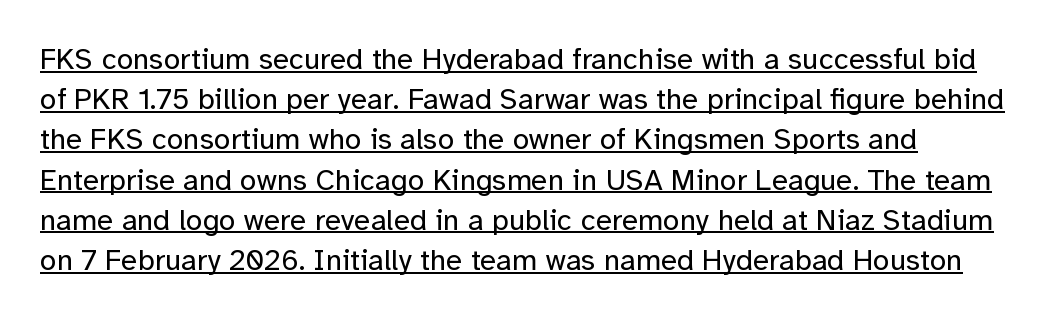
{"serif": "no", "italic": "no", "bold": "no", "weight": "regular", "width": "normal", "stroke_contrast": "low", "x_height": "medium", "monospaced": "no", "underline": "yes", "line_spacing": "normal", "line_spacing_ratio": 1.34, "letter_spacing": "normal", "letter_spacing_em": 0.0, "glyph_px": 30}
